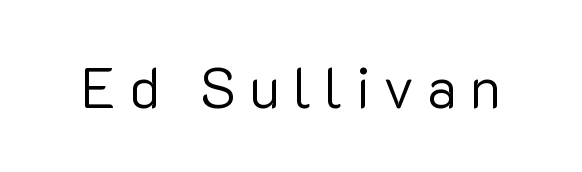
Q: Is the text bold? A: No.
Q: Is the text italic (slanted)? A: No, it is upright.
Q: Is the typeface a serif or a sans-serif typeface? A: Sans-serif.
Q: Is the text underlined? A: No.
Q: Is the spacing between letters normal or unusually wide? A: Unusually wide.
Q: Width (condensed, normal, or wide)? A: Normal.
Q: Stroke contrast? A: Low.
Q: x-height? A: Medium.
Q: Monospaced? A: No.
